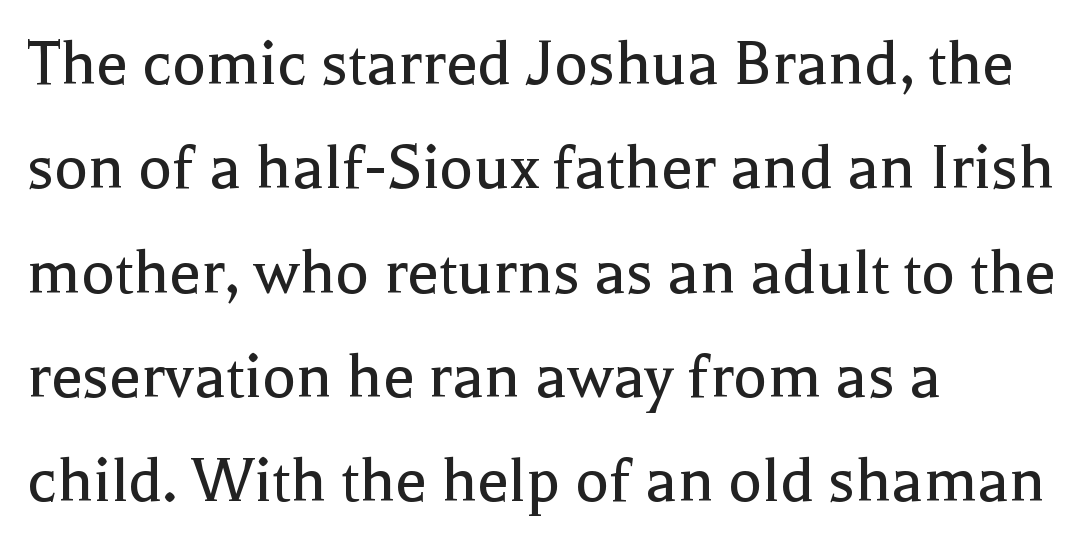
Posture: vertical. The space between consecutive lines is moderate. Does extra space separate the letters? No, they use regular spacing. Teacher's note: observe the even left margin — that is flush-left alignment. Summary of weight: not heavy and not bold.
